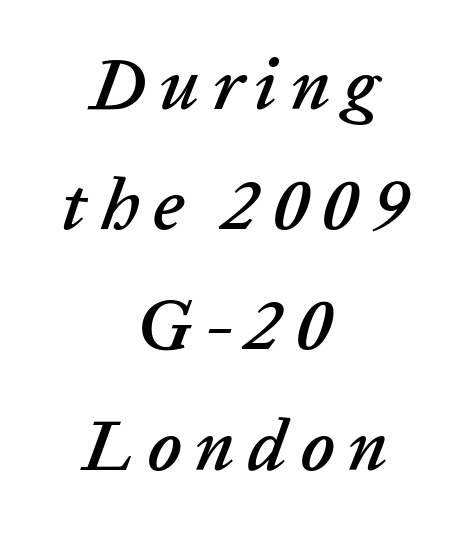
Is there much room between lines? A standard amount, neither cramped nor airy. Type without underlining. Layout note: lines centered. Is this a fixed-width face? No — the glyphs have proportional, varying widths. The whole block is typeset with a tilt.
